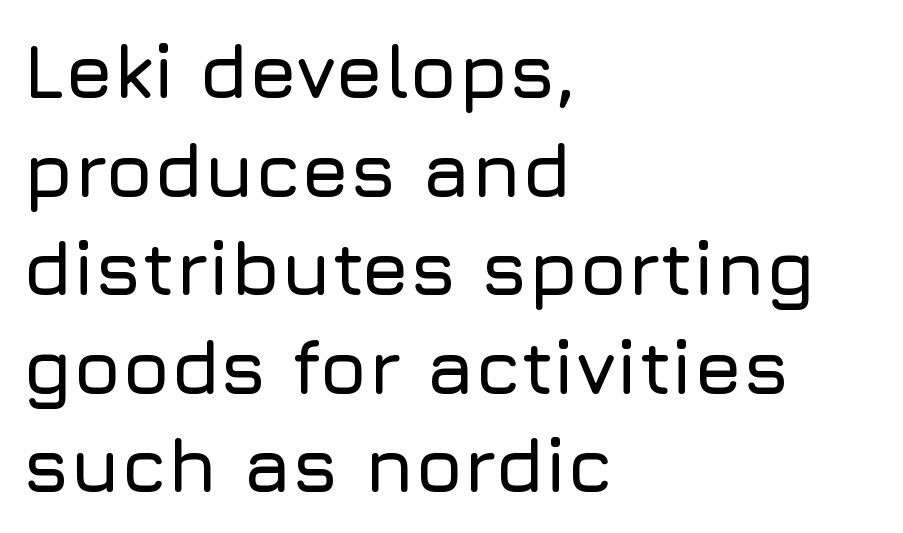
This sample uses a sans-serif face. Descenders hang freely into open space. This is the regular roman posture of the typeface. These lines are rendered in a variable-pitch font. This rendering uses left alignment, leaving the right contour irregular. You could call the tracking neutral — neither tight nor loose.
